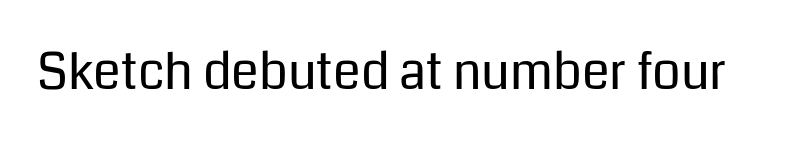
Q: Is the text bold? A: No.
Q: Is the text italic (slanted)? A: No, it is upright.
Q: Is the typeface a serif or a sans-serif typeface? A: Sans-serif.
Q: Is the text underlined? A: No.
Q: Is the spacing between letters normal or unusually wide? A: Normal.
Q: Width (condensed, normal, or wide)? A: Normal.
Q: Stroke contrast? A: Low.
Q: x-height? A: Medium.
Q: Monospaced? A: No.
